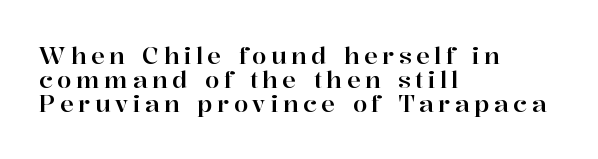
{"italic": "no", "underline": "no", "align": "left", "line_spacing": "tight", "line_spacing_ratio": 1.05, "letter_spacing": "wide", "letter_spacing_em": 0.2, "glyph_px": 23}
